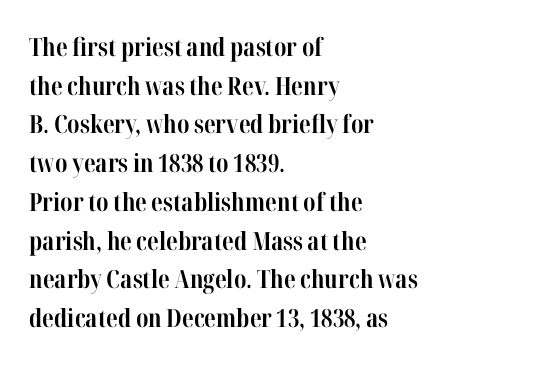
The image shows 25 px bold type, upright; set left-aligned, normal line spacing (1.55x), normal letter spacing, not underlined.
